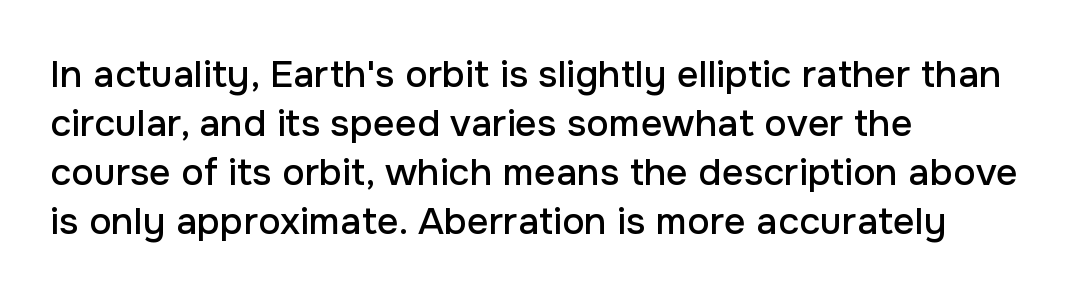
Each letter keeps its own natural width here, so spacing adapts to shape. Vertically, the passage feels balanced, rows spaced as you'd expect. Underlining? Definitely not there. Quick note: not italic, upright. Inter-character spacing is left at the font's built-in metrics. Alignment: flush left.
